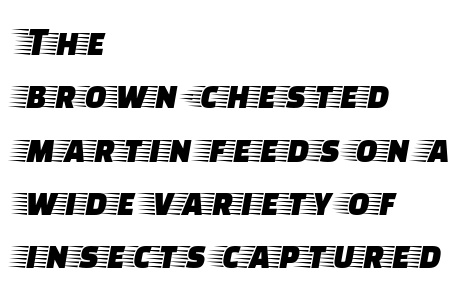
Q: Is the text italic (slanted)? A: Yes.
Q: Is the typeface a serif or a sans-serif typeface? A: Serif.
Q: Is the text underlined? A: No.
Q: How is the paragraph aligned? A: Left-aligned.
Q: Is the spacing between letters normal or unusually wide? A: Normal.
Q: Is the spacing between lines tight, normal or loose? A: Normal.
Q: Width (condensed, normal, or wide)? A: Wide.
Q: Stroke contrast? A: Low.
Q: x-height? A: Large.
Q: Monospaced? A: No.
